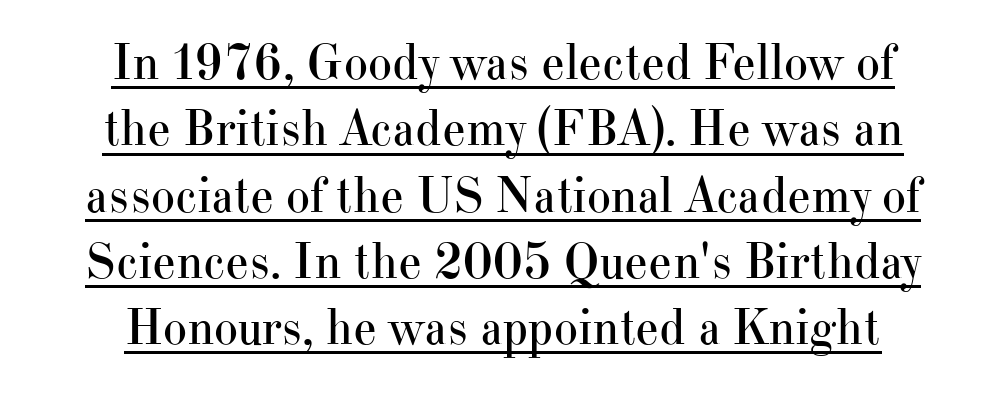
{"serif": "yes", "italic": "no", "bold": "no", "weight": "regular", "width": "normal", "stroke_contrast": "high", "x_height": "small", "monospaced": "no", "underline": "yes", "line_spacing": "normal", "line_spacing_ratio": 1.3, "letter_spacing": "normal", "letter_spacing_em": 0.0, "glyph_px": 51}
